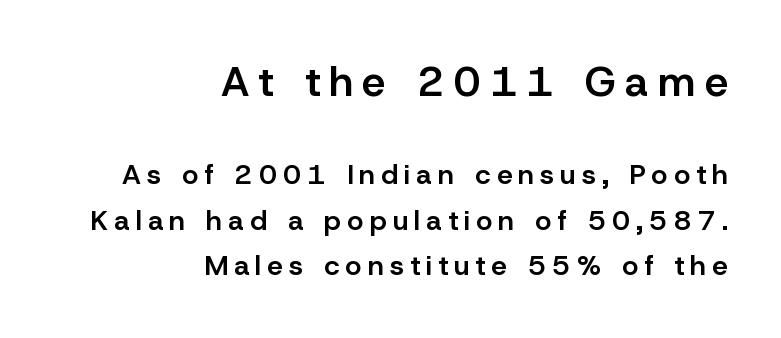
The image shows 42 px semibold sans-serif type, upright; set right-aligned, normal line spacing (1.63x), unusually wide letter spacing (+0.22 em), not underlined; the first (top) block is 1.5x larger; low stroke contrast and a medium x-height.
